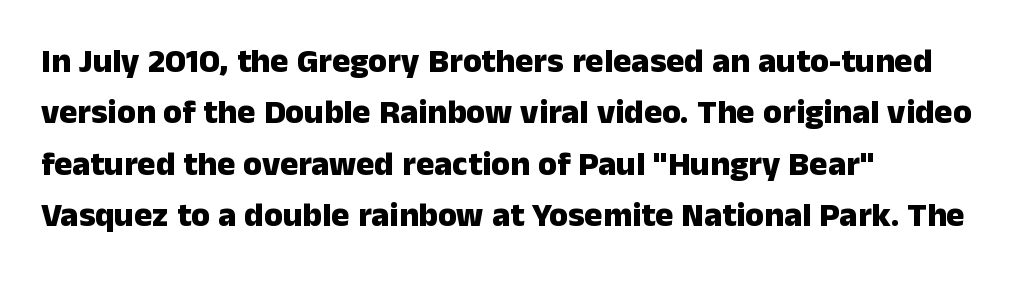
The image shows 34 px heavy sans-serif type, upright; set left-aligned, normal line spacing (1.51x), normal letter spacing, not underlined; low stroke contrast and a medium x-height.
